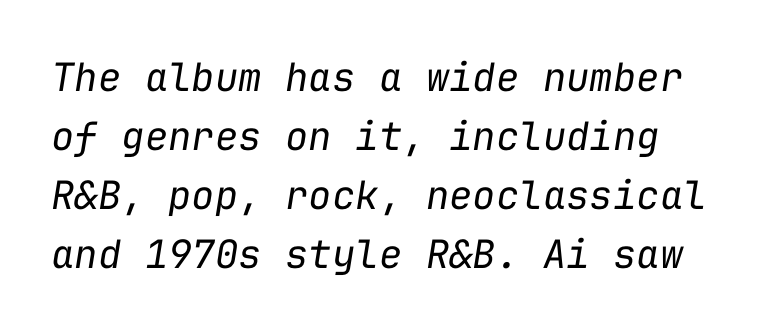
{"italic": "yes", "lean": "right", "slant_degrees": 9, "bold": "no", "weight": "regular", "width": "normal", "stroke_contrast": "low", "x_height": "medium", "monospaced": "yes", "underline": "no", "line_spacing": "normal", "line_spacing_ratio": 1.51, "letter_spacing": "normal", "letter_spacing_em": 0.0, "glyph_px": 39}
